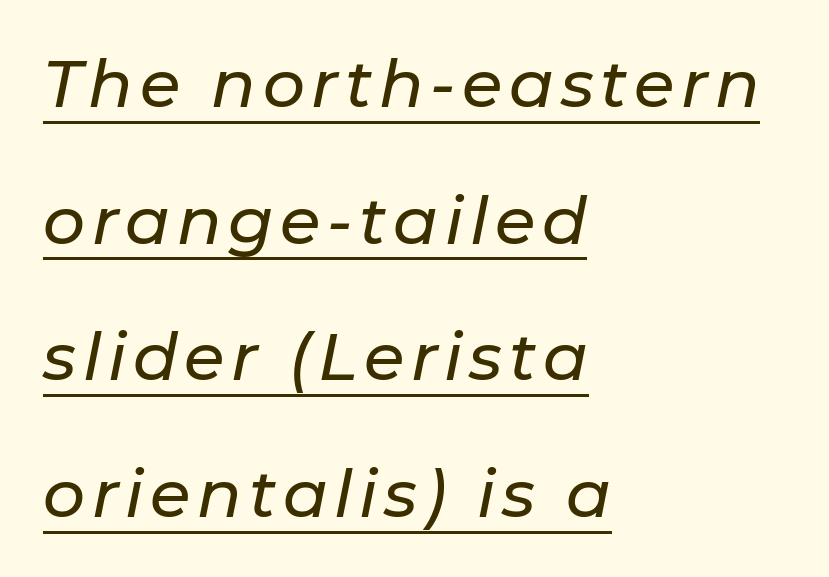
{"italic": "yes", "lean": "right", "slant_degrees": 11, "width": "normal", "stroke_contrast": "low", "x_height": "medium", "monospaced": "no", "underline": "yes", "align": "left", "line_spacing": "loose", "line_spacing_ratio": 2.07, "glyph_px": 66}
